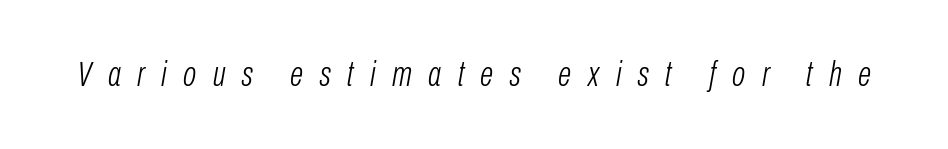
Q: Is the text bold? A: No.
Q: Is the text italic (slanted)? A: Yes, it leans right by about 10 degrees.
Q: Is the text underlined? A: No.
Q: Is the spacing between letters normal or unusually wide? A: Unusually wide.
Q: Width (condensed, normal, or wide)? A: Condensed.
Q: Stroke contrast? A: Low.
Q: x-height? A: Medium.
Q: Monospaced? A: No.
